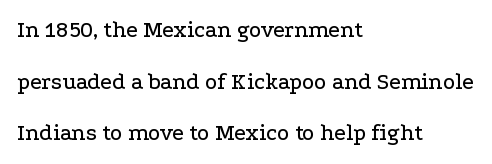
The letters sit at their default tracking, neither squeezed nor spread. This sample is left-justified, so line endings fall wherever the words run out. No italicization has been applied; the sample stays upright. The passage shown stacks its lines with a broad gap. Type without underlining.
